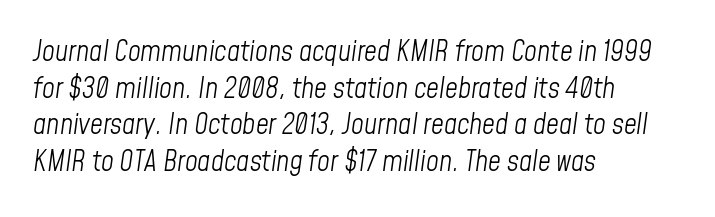
{"italic": "yes", "lean": "right", "slant_degrees": 8, "bold": "no", "weight": "light", "width": "condensed", "stroke_contrast": "low", "x_height": "medium", "monospaced": "no", "underline": "no", "align": "left", "line_spacing": "normal", "line_spacing_ratio": 1.31, "letter_spacing": "normal", "letter_spacing_em": 0.0, "glyph_px": 28}
